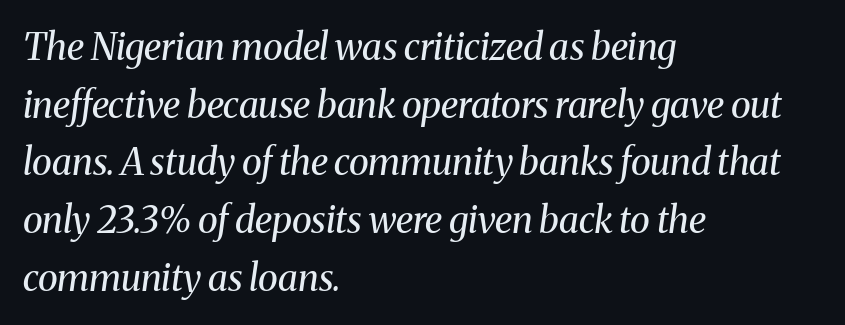
The image shows 37 px regular-weight serif type, italic (leaning right); set left-aligned, normal line spacing (1.56x), normal letter spacing, not underlined; medium stroke contrast and a medium x-height.
